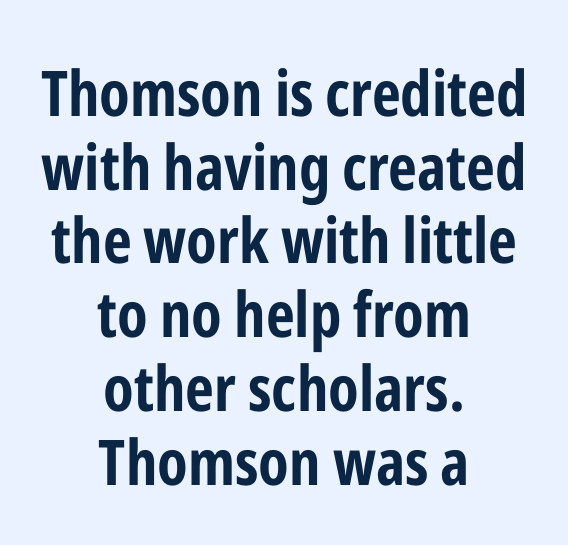
Only glyphs here, with clear space below each row. Nope, not italic — everything's standing straight. This rendering leaves character spacing at its baseline value. Is this a sans? Yes — the strokes have no serifs.
